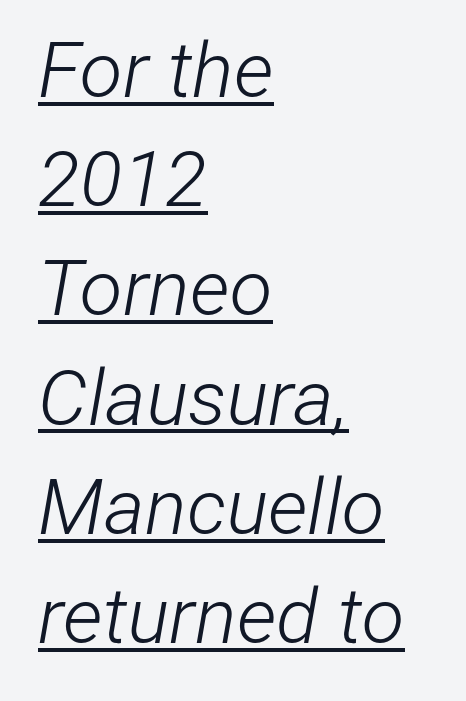
{"italic": "yes", "lean": "right", "slant_degrees": 12, "bold": "no", "weight": "light", "width": "condensed", "stroke_contrast": "low", "x_height": "medium", "monospaced": "no", "underline": "yes", "align": "left", "line_spacing": "normal", "line_spacing_ratio": 1.4, "letter_spacing": "normal", "letter_spacing_em": 0.0, "glyph_px": 78}
